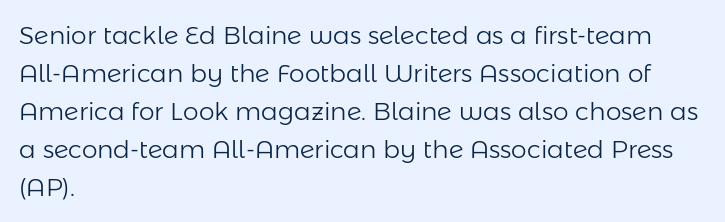
{"italic": "no", "bold": "no", "underline": "no", "align": "left", "line_spacing": "normal", "line_spacing_ratio": 1.52, "letter_spacing": "normal", "letter_spacing_em": 0.0, "glyph_px": 25}
